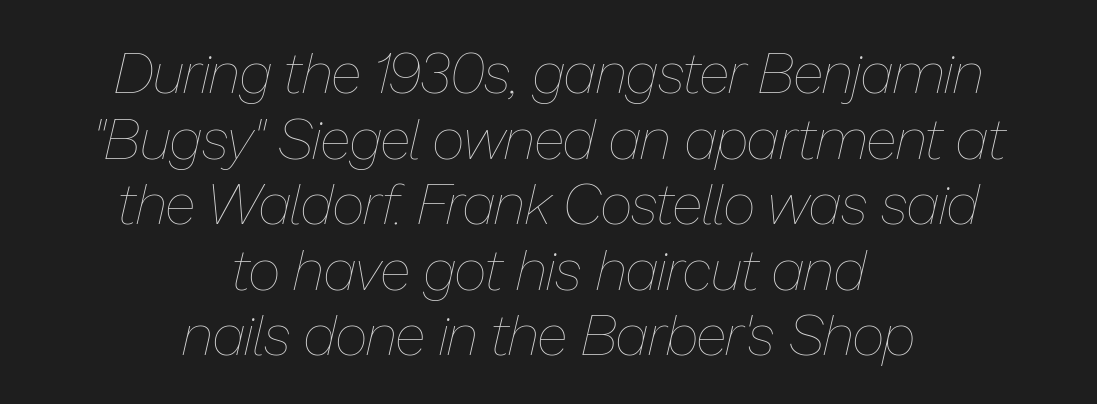
The specimen omits any rule beneath the text block's lines. The rendering uses natural spacing where letterforms have individual widths. The block of text is dense from top to bottom, with scant space between rows. The weight tops out at a normal text grade. Tracking value appears to be zero — textbook default spacing.
